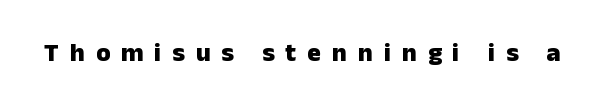
{"italic": "no", "bold": "yes", "underline": "no", "letter_spacing": "wide", "letter_spacing_em": 0.42, "glyph_px": 26}
